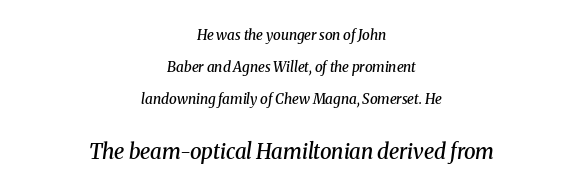
The image shows 21 px text type, italic (leaning right); set centered, loose line spacing (2.27x), normal letter spacing, not underlined; the second (bottom) block is 1.5x larger.
